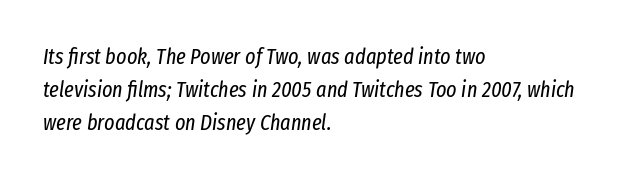
This rendering features lettering with no underline. The vertical gap from one line to the next is medium. These lines are set flush left with a ragged right edge. Default kerning and tracking; the words read as compact shapes. These lines were composed using italics. On a weight scale, this lands at 450 or below.
